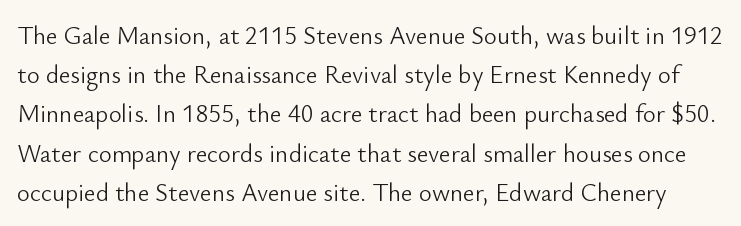
Check the space under the baseline: it is left empty. Characters remain perfectly vertical along every line. Default kerning and tracking; the words read as compact shapes. Stems here are at most as thick as an everyday book face.
